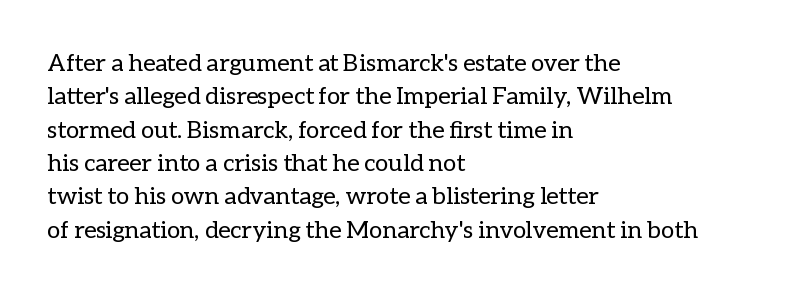
The letterforms sit at book weight or below. Posture: straight, roman, zero tilt. Tracking value appears to be zero — textbook default spacing. The passage shown stacks its lines at a standard gap. Is the block centered? No — it sits flush against the left margin. The foot of each line stays bare and open.
